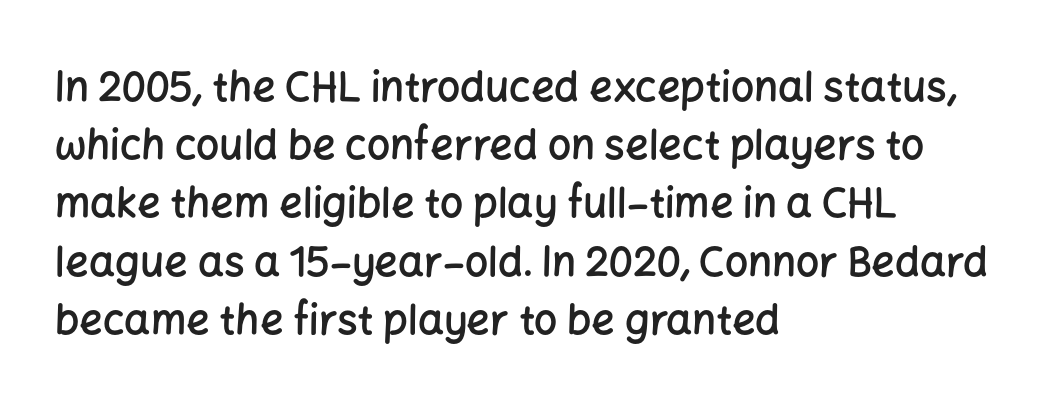
Serifs: no, the terminals of the letterforms are clean. Do the characters align in a grid? No, the font is proportional. The sample has been set in demibold, a notch under bold. The gaps between neighbouring characters are ordinary and unremarkable. Each row of text sits above clean, open space. Notice how the stems are strictly vertical — no italics here.
